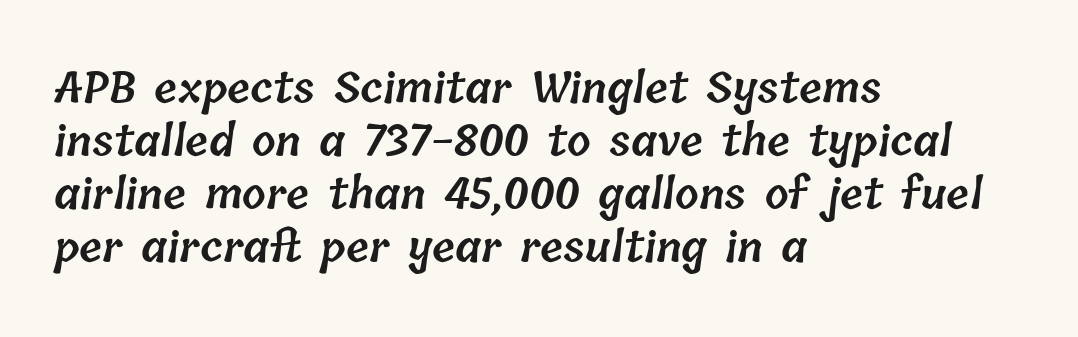
Q: Is the text bold? A: Semi-bold.
Q: Is the text underlined? A: No.
Q: How is the paragraph aligned? A: Left-aligned.
Q: Is the spacing between letters normal or unusually wide? A: Normal.
Q: Is the spacing between lines tight, normal or loose? A: Normal.
Q: Width (condensed, normal, or wide)? A: Normal.
Q: Stroke contrast? A: Low.
Q: x-height? A: Medium.
Q: Monospaced? A: No.
